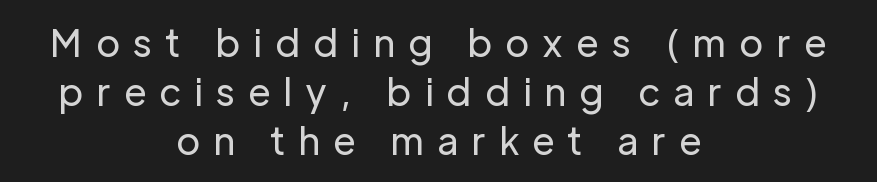
Q: Is the text bold? A: No.
Q: Is the text italic (slanted)? A: No, it is upright.
Q: Is the typeface a serif or a sans-serif typeface? A: Sans-serif.
Q: Is the text underlined? A: No.
Q: How is the paragraph aligned? A: Centered.
Q: Is the spacing between letters normal or unusually wide? A: Unusually wide.
Q: Is the spacing between lines tight, normal or loose? A: Normal.
Q: Width (condensed, normal, or wide)? A: Normal.
Q: Stroke contrast? A: Low.
Q: x-height? A: Medium.
Q: Monospaced? A: No.
